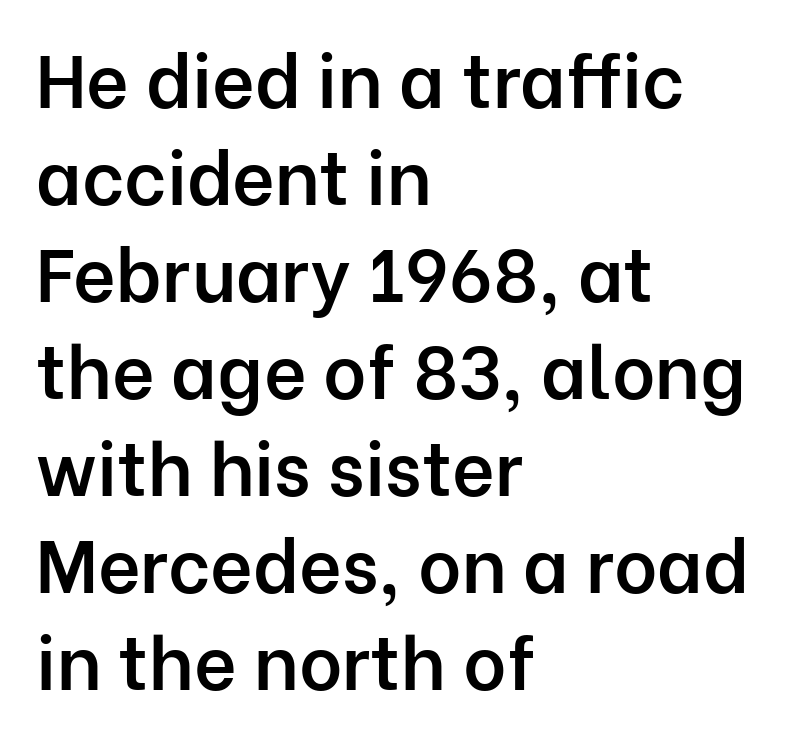
The image shows 74 px semibold sans-serif type, upright; set left-aligned, normal line spacing (1.31x), normal letter spacing, not underlined; low stroke contrast and a medium x-height.
